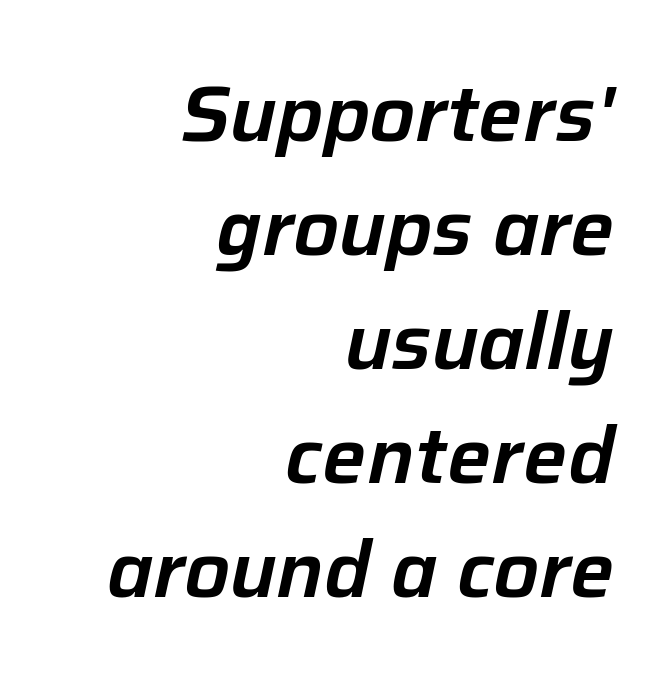
The image shows 78 px text type, italic (leaning right); set right-aligned, normal line spacing (1.46x), normal letter spacing, not underlined; low stroke contrast and a medium x-height.
